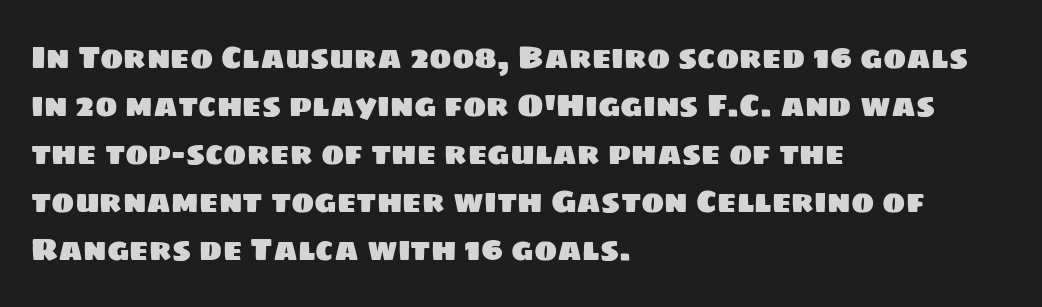
{"serif": "no", "width": "normal", "stroke_contrast": "low", "x_height": "large", "monospaced": "no", "underline": "no", "align": "left", "line_spacing": "normal", "line_spacing_ratio": 1.55, "letter_spacing": "normal", "letter_spacing_em": 0.0, "glyph_px": 31}
